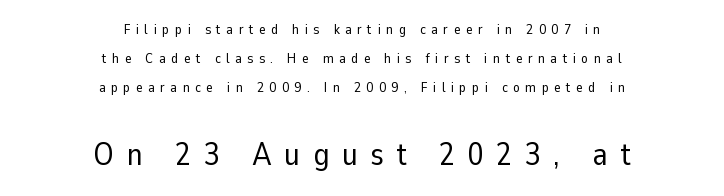
Scale increases going downward across the two blocks. The weight tops out at a normal text grade. Does the leading feel generous? Absolutely, it's lavish. A sans-serif font was chosen for this passage.
